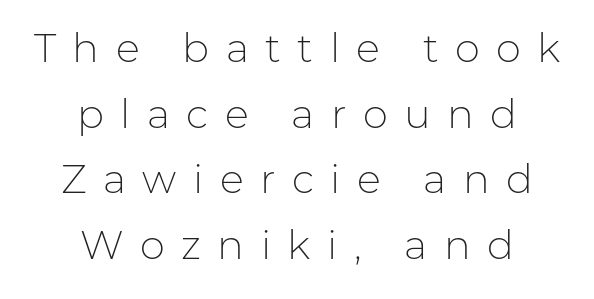
Q: Is the text bold? A: No.
Q: Is the text italic (slanted)? A: No, it is upright.
Q: Is the typeface a serif or a sans-serif typeface? A: Sans-serif.
Q: Is the text underlined? A: No.
Q: How is the paragraph aligned? A: Centered.
Q: Is the spacing between letters normal or unusually wide? A: Unusually wide.
Q: Is the spacing between lines tight, normal or loose? A: Normal.
Q: Width (condensed, normal, or wide)? A: Normal.
Q: Stroke contrast? A: Low.
Q: x-height? A: Medium.
Q: Monospaced? A: No.
